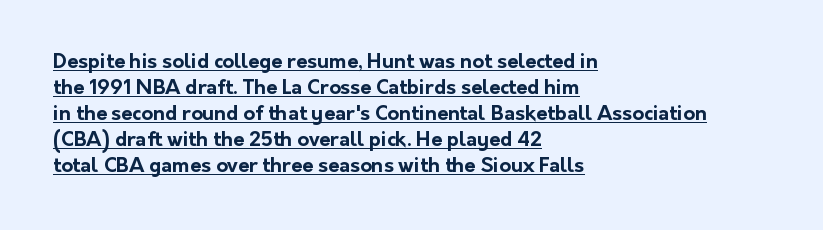
The image shows 20 px bold type, upright; set left-aligned, normal line spacing (1.3x), normal letter spacing, underlined.
